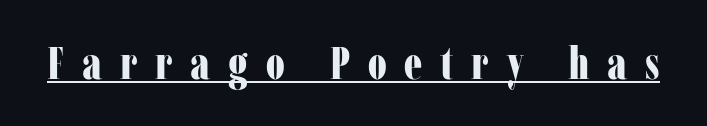
Posture: upright roman. The specimen includes a rule beneath the text block's lines. The strokes are fattened all the way to bold. Here the designer chose a conventional face with non-uniform glyph widths. Inter-character spacing is expanded well beyond the font's built-in metrics. A serif font was chosen for this passage.
